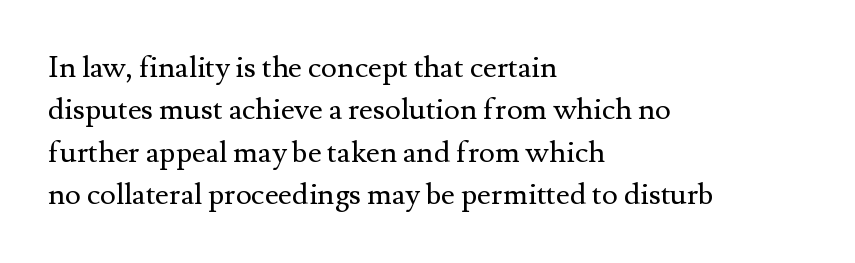
Q: Is the text bold? A: No.
Q: Is the text italic (slanted)? A: No, it is upright.
Q: Is the typeface a serif or a sans-serif typeface? A: Serif.
Q: Is the text underlined? A: No.
Q: How is the paragraph aligned? A: Left-aligned.
Q: Is the spacing between letters normal or unusually wide? A: Normal.
Q: Is the spacing between lines tight, normal or loose? A: Normal.
Q: Width (condensed, normal, or wide)? A: Normal.
Q: Stroke contrast? A: Medium.
Q: x-height? A: Small.
Q: Monospaced? A: No.
